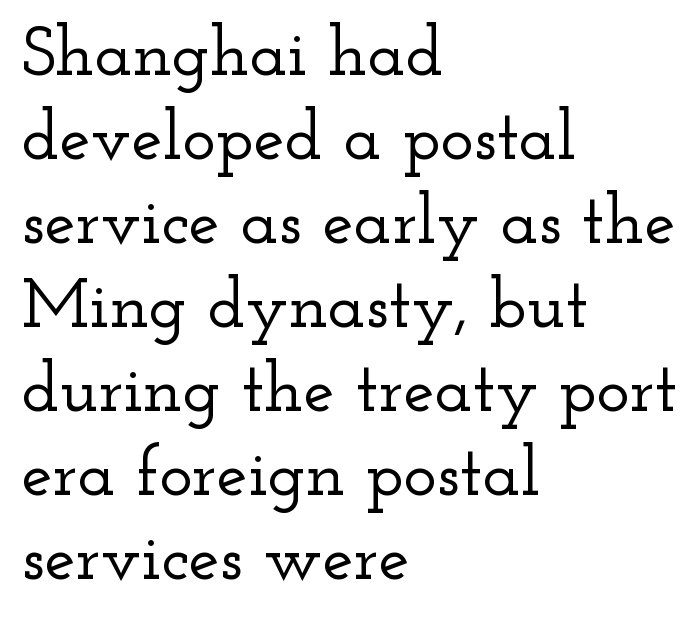
{"serif": "yes", "italic": "no", "width": "wide", "stroke_contrast": "low", "x_height": "small", "monospaced": "no", "underline": "no", "align": "left", "line_spacing_ratio": 1.2, "letter_spacing": "normal", "letter_spacing_em": 0.0, "glyph_px": 70}
